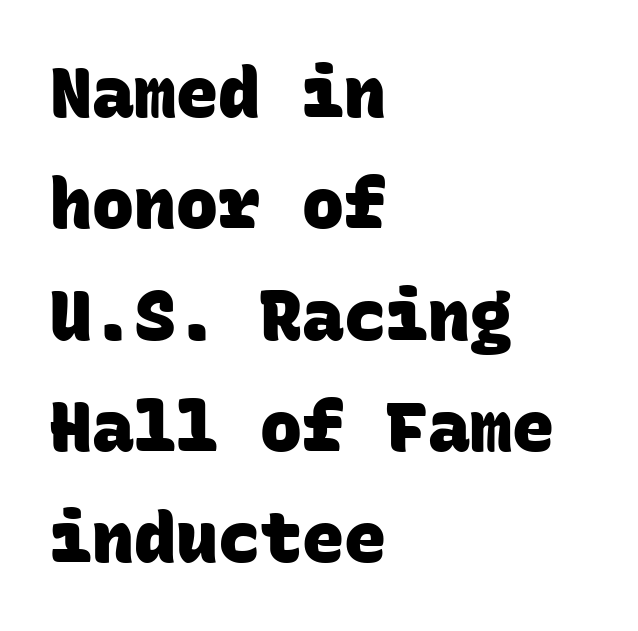
This sample uses a sans-serif face. Compared with a centered layout, this one pins lines to the left instead. Stroke thickness is high; the sample reads as a true bold. A typesetter would call this leading conventional body-copy spacing. The face used here is monospaced, like something from a code editor.
